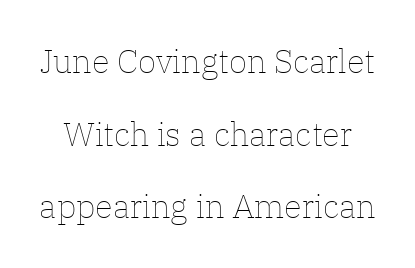
Q: Is the text bold? A: No.
Q: Is the text italic (slanted)? A: No, it is upright.
Q: Is the text underlined? A: No.
Q: Is the spacing between letters normal or unusually wide? A: Normal.
Q: Is the spacing between lines tight, normal or loose? A: Loose.
Q: Width (condensed, normal, or wide)? A: Normal.
Q: Stroke contrast? A: Low.
Q: x-height? A: Medium.
Q: Monospaced? A: No.
